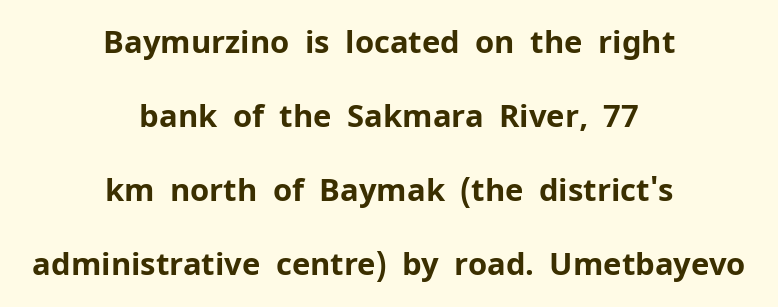
The image shows 31 px bold sans-serif type, upright; set centered, loose line spacing (2.39x), normal letter spacing, not underlined; low stroke contrast and a medium x-height.
